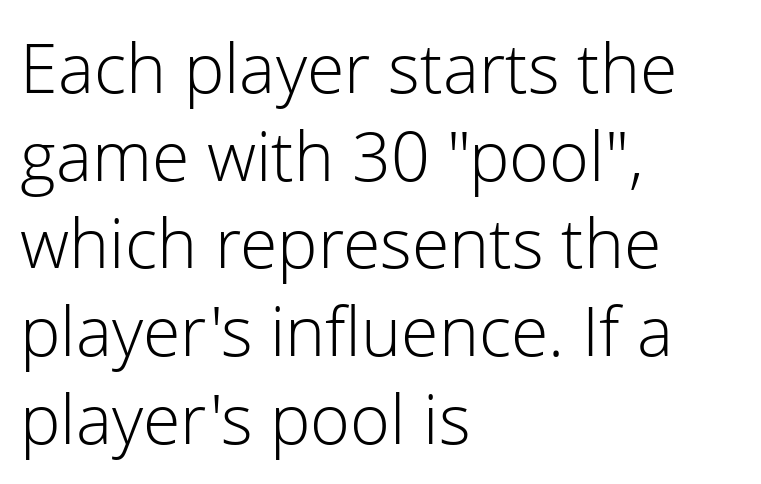
You can tell from the bare stems that sans-serif type was used. The face used here is rendered with its standard letterfit. The lines in this sample share a left origin and differ only in where they stop. What's the leading like? Ordinary, nothing unusual. Beneath every word, the page is bare.
